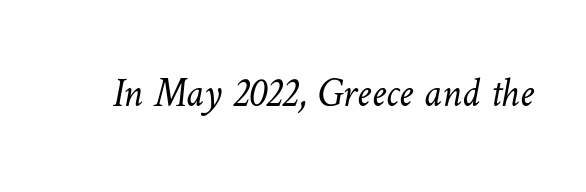
The image shows 41 px light type; set normal letter spacing, not underlined; low stroke contrast and a medium x-height.
